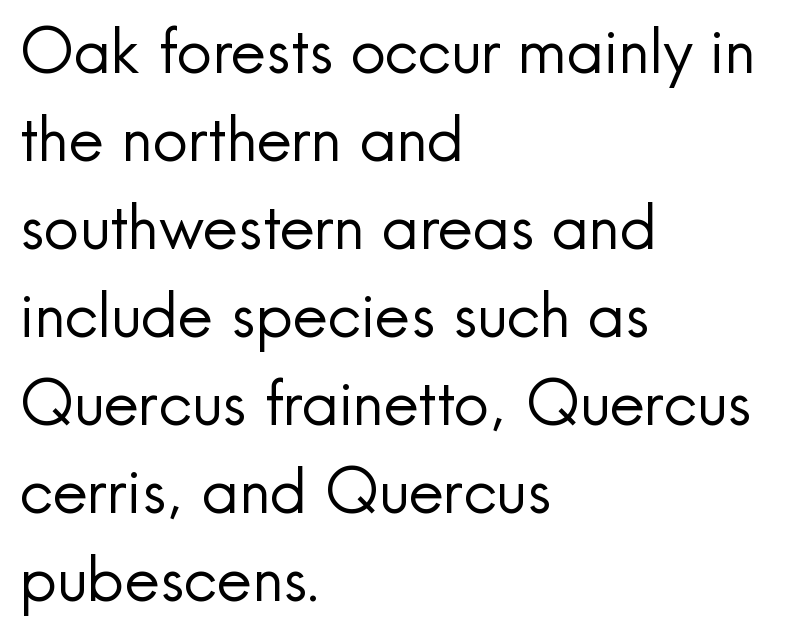
{"serif": "no", "italic": "no", "bold": "no", "weight": "regular", "width": "normal", "x_height": "small", "monospaced": "no", "underline": "no", "align": "left", "line_spacing": "normal", "line_spacing_ratio": 1.42, "letter_spacing": "normal", "letter_spacing_em": 0.0, "glyph_px": 62}
